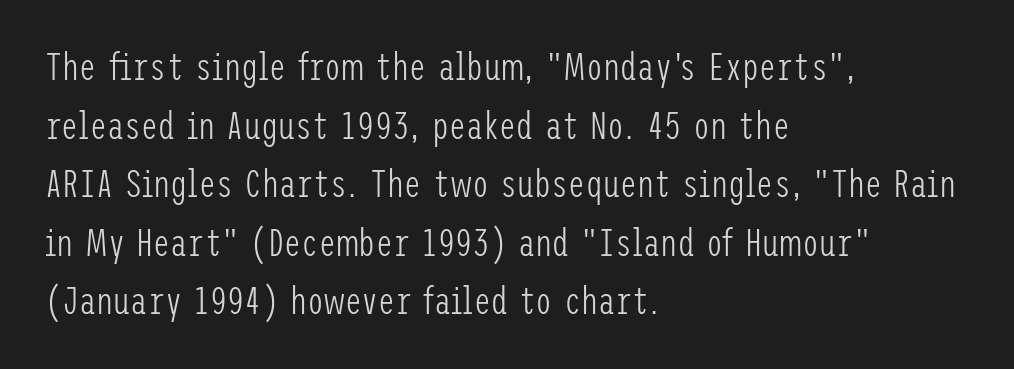
I'd call this a sans setting — the letters go barefoot. Default kerning and tracking; the words read as compact shapes. This is the regular roman posture of the typeface. Lines of text with bare space underneath. These lines stack with their left ends in a neat column. Horizontal bands of white between lines are of average thickness.
